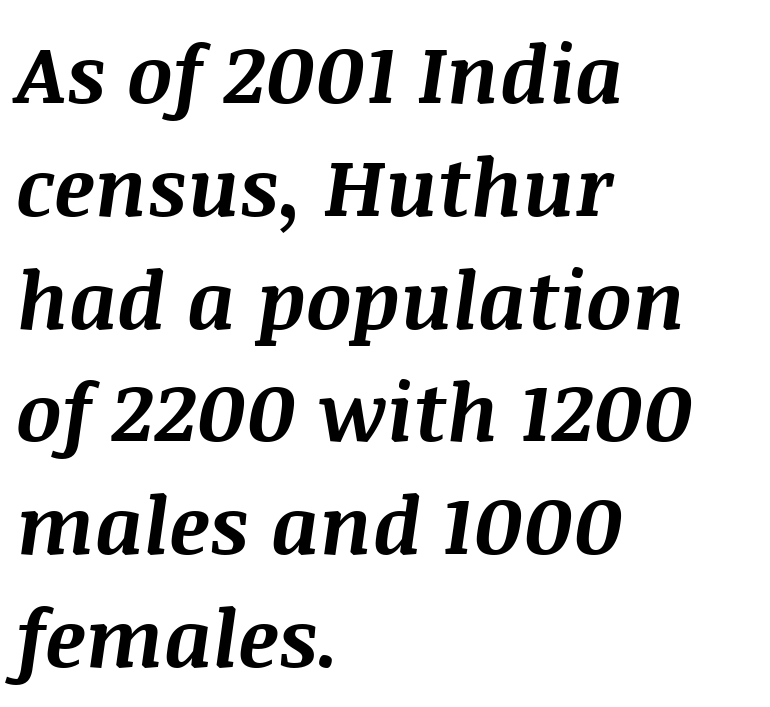
The image shows 80 px bold type, italic (leaning right); set left-aligned, normal line spacing (1.41x), normal letter spacing, not underlined; medium stroke contrast and a large x-height.
